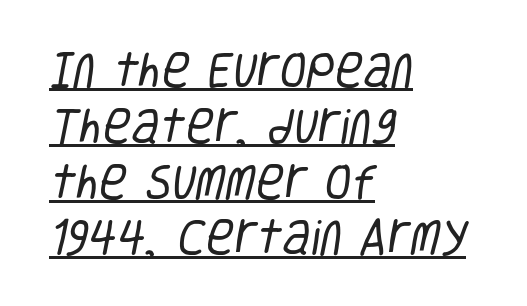
{"serif": "no", "bold": "no", "weight": "regular", "width": "condensed", "stroke_contrast": "low", "x_height": "large", "monospaced": "no", "underline": "yes", "align": "left", "line_spacing": "normal", "line_spacing_ratio": 1.43, "letter_spacing": "normal", "letter_spacing_em": 0.0, "glyph_px": 39}
